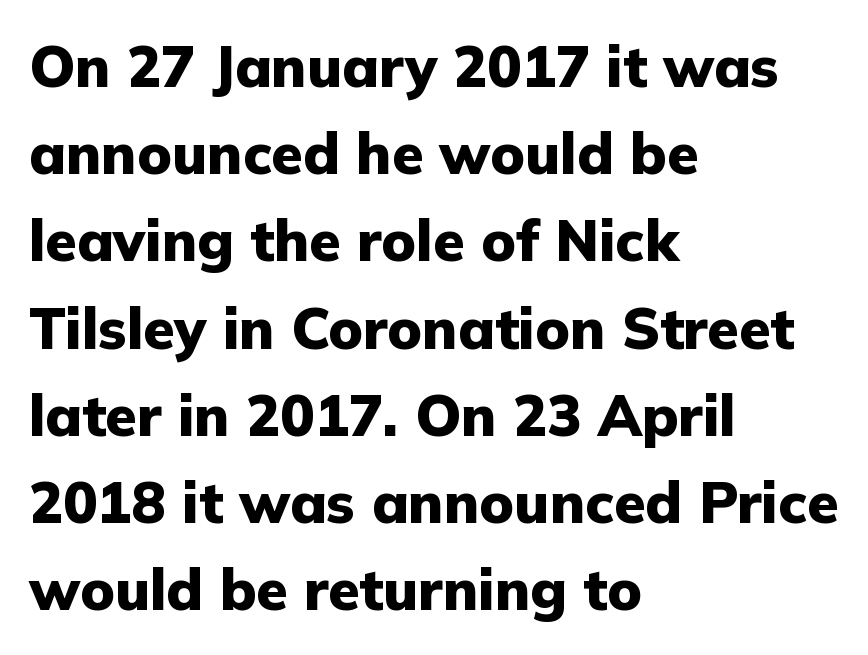
Do the characters align in a grid? No, the font is proportional. Between one letter and the next there's only the usual sliver of space. Pretty heavy lettering here — definitely bold. What kind of face is this? One without serifs — a sans. Anything drawn beneath the words? Only blank space.
